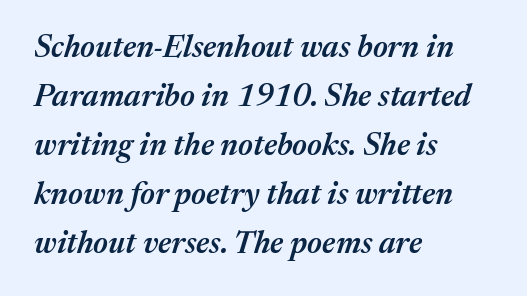
The image shows 31 px semibold type, italic (leaning right); set left-aligned, normal line spacing (1.58x), normal letter spacing, not underlined; medium stroke contrast and a medium x-height.
